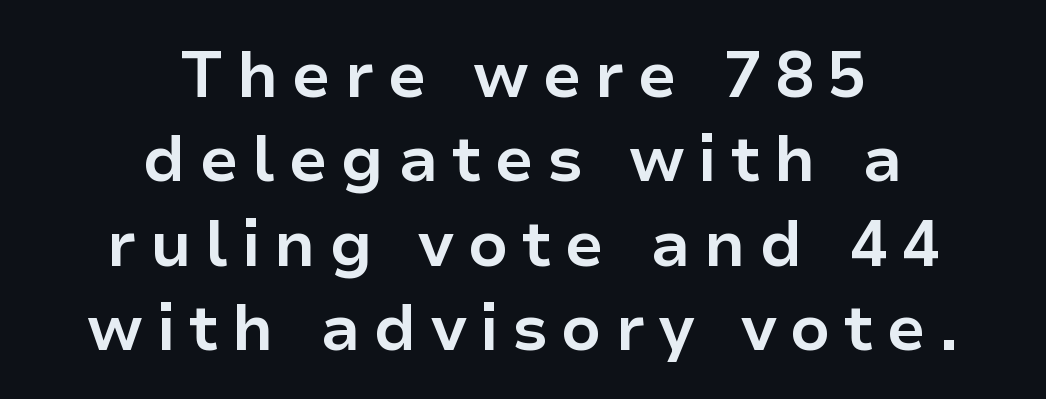
{"serif": "no", "italic": "no", "bold": "yes", "weight": "bold", "width": "normal", "stroke_contrast": "low", "x_height": "medium", "monospaced": "no", "underline": "no", "align": "center", "line_spacing": "normal", "line_spacing_ratio": 1.32, "letter_spacing": "wide", "letter_spacing_em": 0.21, "glyph_px": 64}
